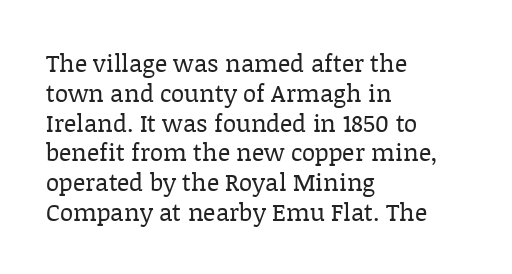
Q: Is the text bold? A: No.
Q: Is the text italic (slanted)? A: No, it is upright.
Q: Is the text underlined? A: No.
Q: How is the paragraph aligned? A: Left-aligned.
Q: Is the spacing between letters normal or unusually wide? A: Normal.
